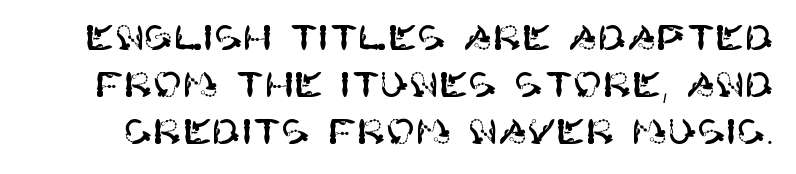
The text was rendered using a sans face with plain stroke endings. A normal amount of white space separates one row of letters from the next. Every character sits straight up, as roman type does. Standard letterfit; no display-style spreading of the glyphs. Words float on clear page, feet unadorned.
